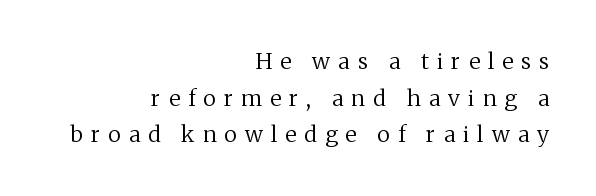
Baseline-to-baseline distance is the conventional proportion of letter height. Each word looks stretched out because of the extra space between its letters. The setting favours the right margin, as signatures and pull-quotes sometimes do. Underline: absent. The letters stand upright; this is a roman face.
